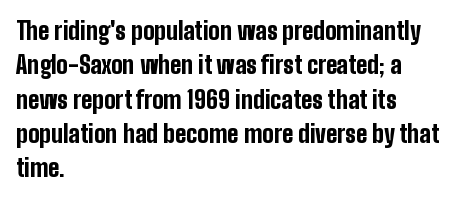
The passage shown is emphatically bold. The space directly below the letters is spotless. Italic? Not at all — the glyphs are vertical. The block of text has a typical density, with ordinary space between rows.
